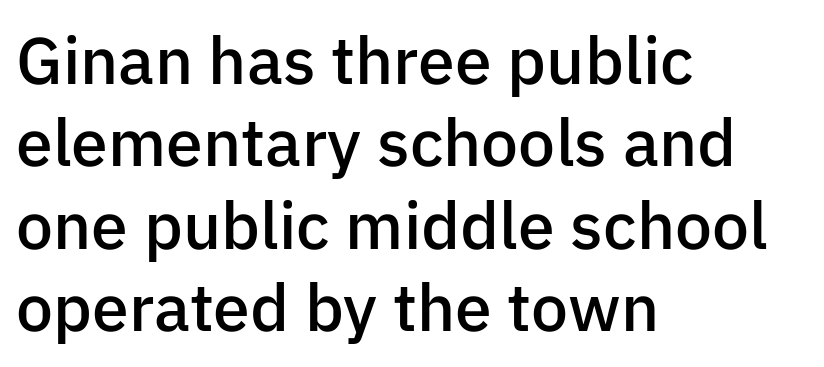
The image shows 66 px semibold sans-serif type, upright; set left-aligned, normal line spacing (1.25x), normal letter spacing, not underlined; low stroke contrast and a medium x-height.
